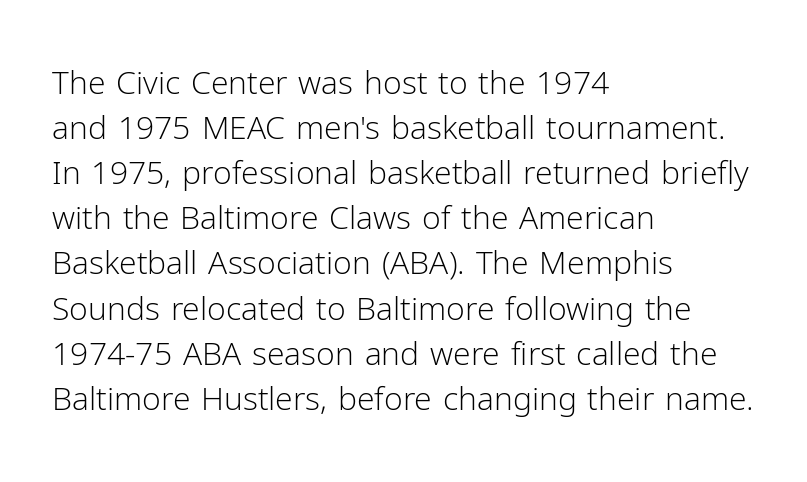
{"serif": "no", "italic": "no", "bold": "no", "weight": "light", "width": "normal", "stroke_contrast": "low", "x_height": "medium", "monospaced": "no", "underline": "no", "align": "left", "line_spacing": "normal", "line_spacing_ratio": 1.41, "letter_spacing": "normal", "letter_spacing_em": 0.0, "glyph_px": 32}
